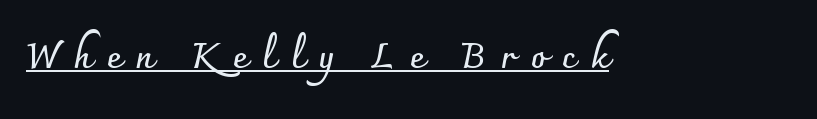
{"serif": "no", "bold": "yes", "weight": "semibold", "width": "normal", "stroke_contrast": "low", "x_height": "small", "monospaced": "no", "underline": "yes", "letter_spacing": "wide", "letter_spacing_em": 0.41, "glyph_px": 35}
